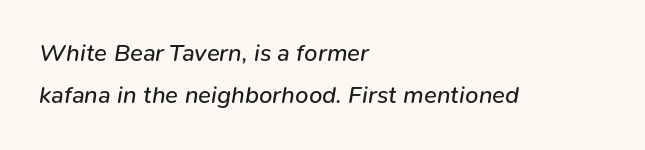
Inter-character spacing is left at the font's built-in metrics. Nobody drew a line under any word here. The setting favours the left margin, as ordinary paragraphs usually do. The strokes carry an ordinary text weight at most. Characters are canted at an angle relative to the baseline's perpendicular.
